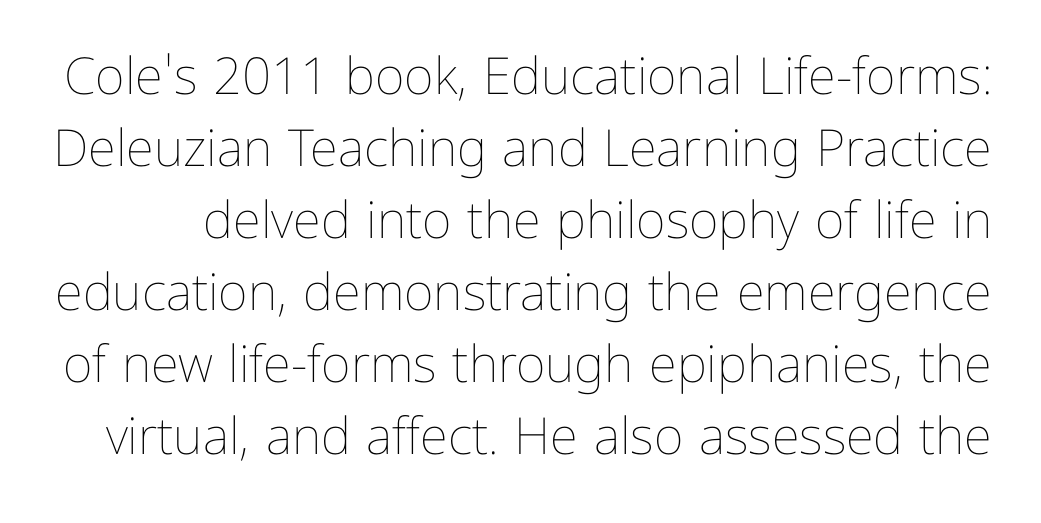
Q: Is the text bold? A: No.
Q: Is the text italic (slanted)? A: No, it is upright.
Q: Is the text underlined? A: No.
Q: Is the spacing between letters normal or unusually wide? A: Normal.
Q: Is the spacing between lines tight, normal or loose? A: Normal.
Q: Width (condensed, normal, or wide)? A: Normal.
Q: Stroke contrast? A: Low.
Q: x-height? A: Medium.
Q: Monospaced? A: No.
